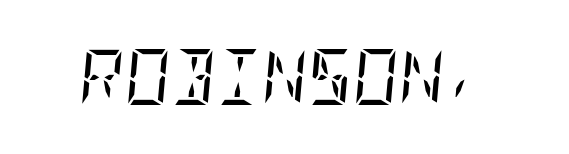
Tracking value appears to be zero — textbook default spacing. The face looks like a standard text weight, possibly lighter. I'd call this a serif setting — the letters wear small feet. Descender tails drop into unmarked territory. Slant detected: the letters are inclined.
